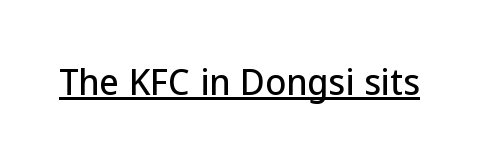
Inter-character spacing is left at the font's built-in metrics. Rendered with straight, roman letterforms. In designer terms, the underline attribute is active on this setting. The face used here is proportionally spaced, like ordinary book or web type.
